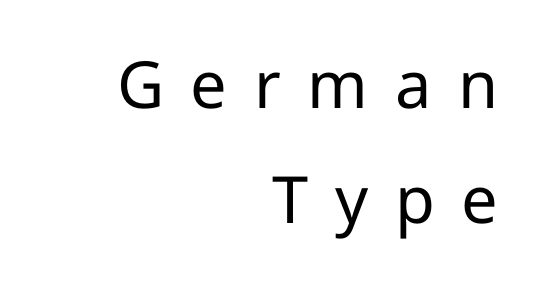
{"serif": "no", "italic": "no", "bold": "no", "weight": "regular", "width": "normal", "stroke_contrast": "low", "x_height": "medium", "monospaced": "no", "underline": "no", "align": "right", "line_spacing_ratio": 1.77, "letter_spacing": "wide", "letter_spacing_em": 0.41, "glyph_px": 65}
